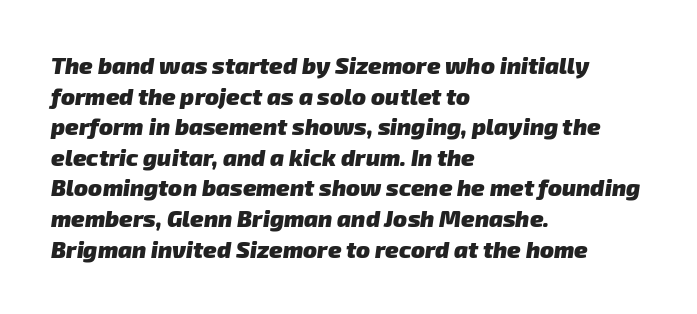
The image shows 23 px bold type; set left-aligned, normal line spacing (1.33x), normal letter spacing, not underlined.
